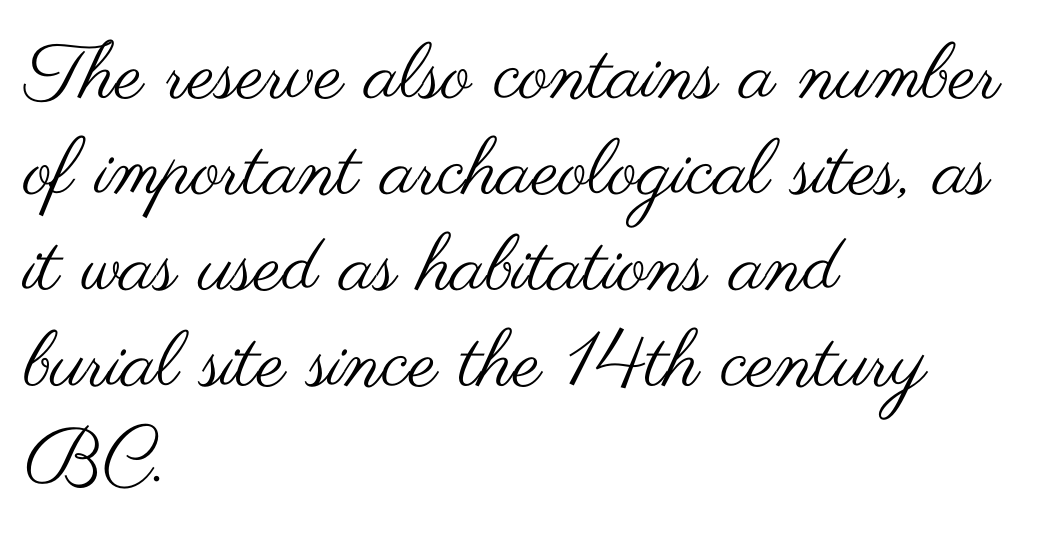
The image shows 78 px regular-weight, wide sans-serif type; set left-aligned, line spacing 1.23x, normal letter spacing, not underlined; medium stroke contrast and a small x-height.
